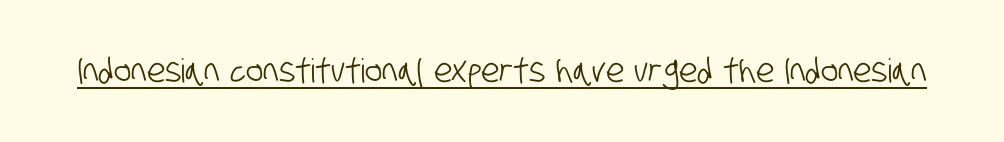
{"serif": "no", "width": "condensed", "stroke_contrast": "low", "x_height": "large", "monospaced": "no", "underline": "yes", "letter_spacing": "normal", "letter_spacing_em": 0.0, "glyph_px": 33}
